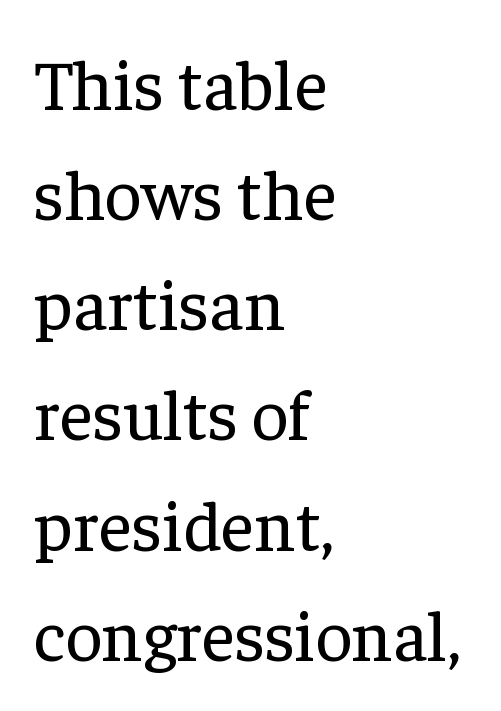
The image shows 72 px regular-weight serif type, upright; set left-aligned, normal line spacing (1.53x), normal letter spacing, not underlined; low stroke contrast and a medium x-height.
